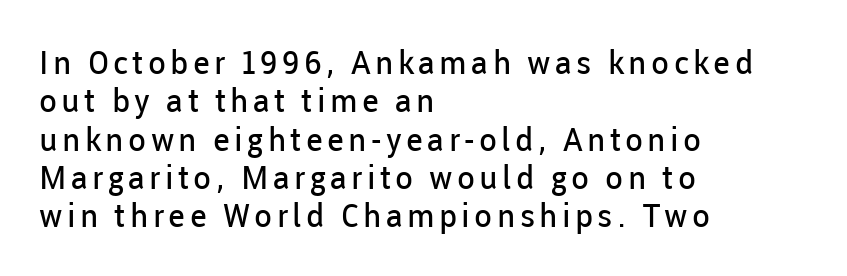
The passage shown is typeset with a sans-serif family. Characters remain perfectly vertical along every line. The face looks like a standard text weight, possibly lighter. Proportional: the letters do not fall into vertical columns.
